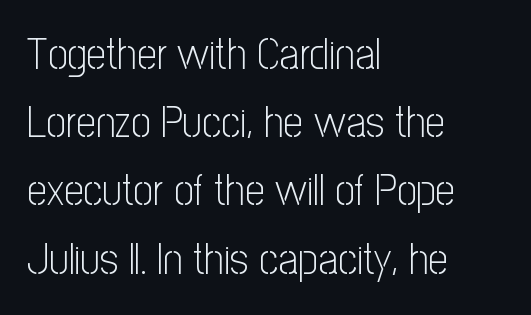
{"serif": "no", "italic": "no", "bold": "no", "weight": "light", "width": "condensed", "stroke_contrast": "low", "x_height": "medium", "monospaced": "no", "underline": "no", "align": "left", "line_spacing": "normal", "line_spacing_ratio": 1.55, "letter_spacing": "normal", "letter_spacing_em": 0.0, "glyph_px": 44}
